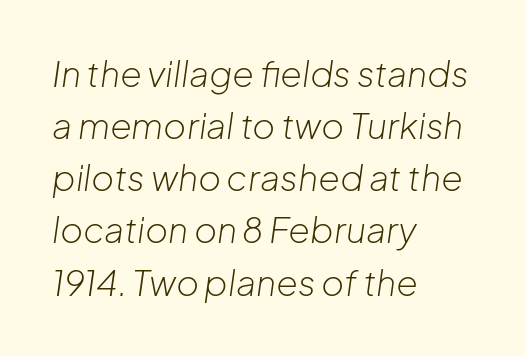
Q: Is the text bold? A: No.
Q: Is the text italic (slanted)? A: Yes, it leans right by about 8 degrees.
Q: Is the text underlined? A: No.
Q: How is the paragraph aligned? A: Left-aligned.
Q: Is the spacing between letters normal or unusually wide? A: Normal.
Q: Is the spacing between lines tight, normal or loose? A: Normal.
Q: Width (condensed, normal, or wide)? A: Normal.
Q: Stroke contrast? A: Low.
Q: x-height? A: Medium.
Q: Monospaced? A: No.
